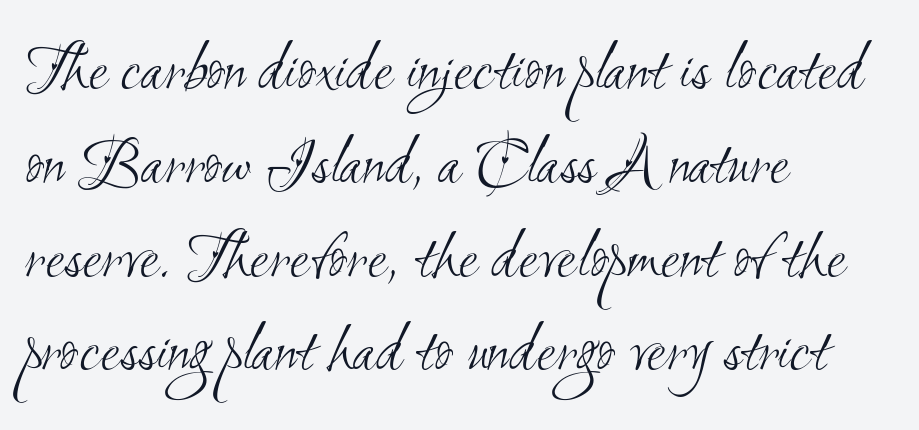
The image shows 70 px light, condensed sans-serif type; set left-aligned, normal line spacing (1.34x), normal letter spacing, not underlined; medium stroke contrast and a small x-height.
